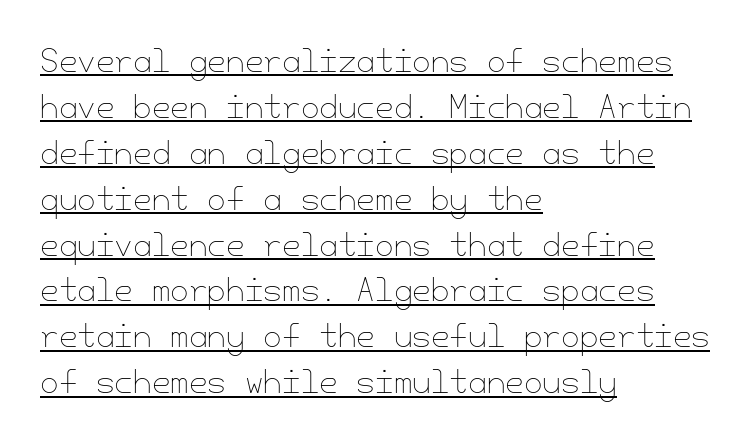
The image shows 30 px thin type, upright; set left-aligned, normal line spacing (1.53x), normal letter spacing, underlined; low stroke contrast and a small x-height.
